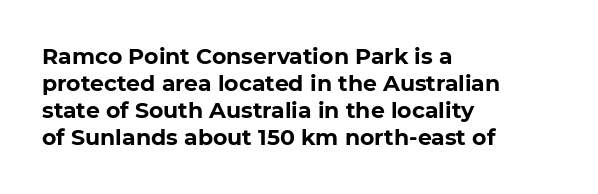
{"italic": "no", "bold": "yes", "underline": "no", "align": "left", "line_spacing_ratio": 1.23, "letter_spacing": "normal", "letter_spacing_em": 0.0, "glyph_px": 22}
